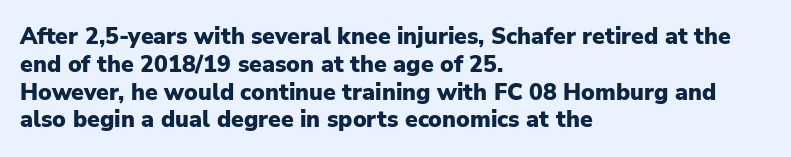
Short and long lines alike share a common starting point at left. Unlike italic type, these characters show no tilt at all. The passage shown is emphatically bold. The face used here is rendered with its standard letterfit. The space beneath each line is pristine and unruled.
